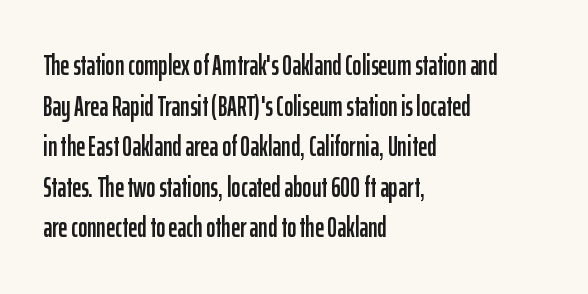
Q: Is the text italic (slanted)? A: No, it is upright.
Q: Is the typeface a serif or a sans-serif typeface? A: Sans-serif.
Q: Is the text underlined? A: No.
Q: How is the paragraph aligned? A: Left-aligned.
Q: Is the spacing between letters normal or unusually wide? A: Normal.
Q: Is the spacing between lines tight, normal or loose? A: Normal.
Q: Width (condensed, normal, or wide)? A: Condensed.
Q: Stroke contrast? A: Low.
Q: x-height? A: Medium.
Q: Monospaced? A: No.
